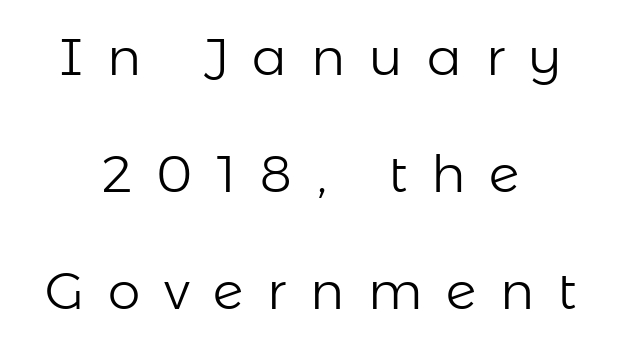
The image shows 52 px light sans-serif type, upright; set centered, loose line spacing (2.25x), unusually wide letter spacing (+0.46 em), not underlined; low stroke contrast and a medium x-height.
